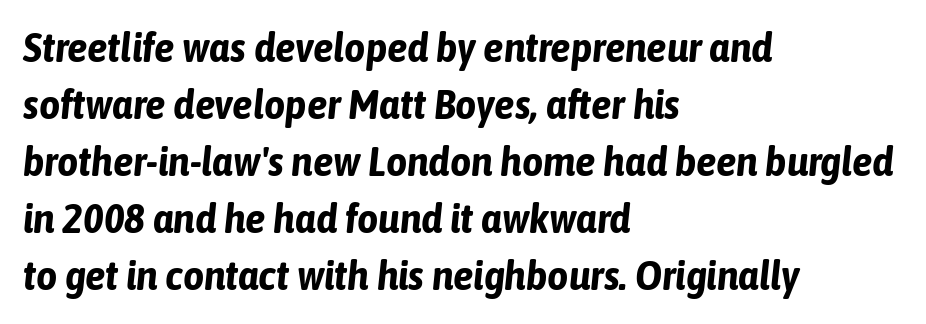
The image shows 41 px bold, condensed type, italic (leaning right); set left-aligned, normal line spacing (1.39x), normal letter spacing, not underlined; low stroke contrast and a medium x-height.
